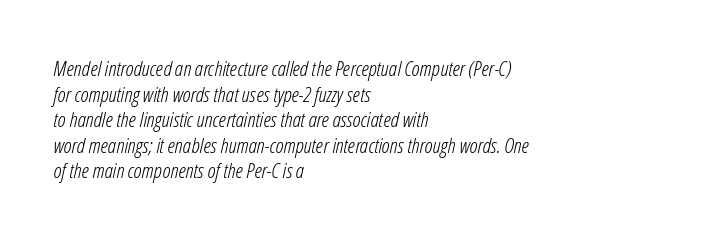
The image shows 21 px text type, italic (leaning right); set left-aligned, line spacing 1.22x, normal letter spacing, not underlined.
